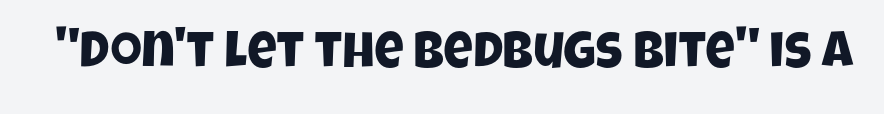
Stroke terminals: plain, sans-serif. Nobody drew a line under any word here. Varying glyph widths throughout — classic text-font behaviour. Glyph-to-glyph distance matches everyday printed text.
